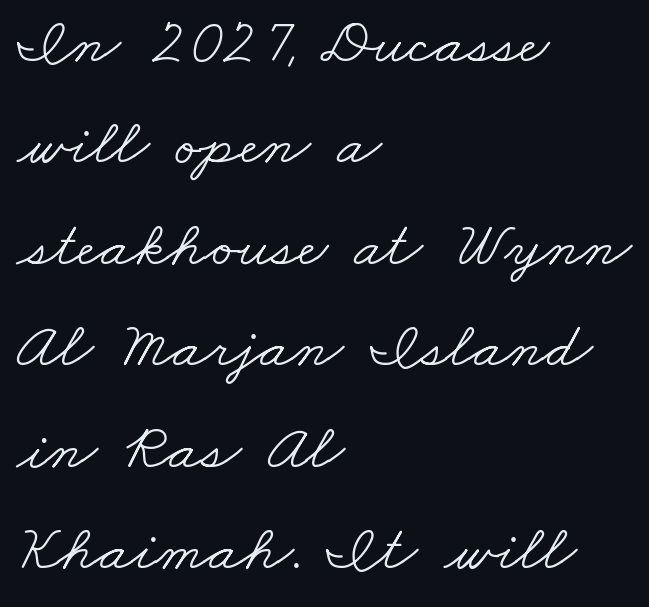
These lines keep a tight, regular rhythm from letter to letter. Small tapered or slab feet sit at the stroke ends, so this counts as serif. Short and long lines alike share a common starting point at left. Each row of text sits above clean, open space.
